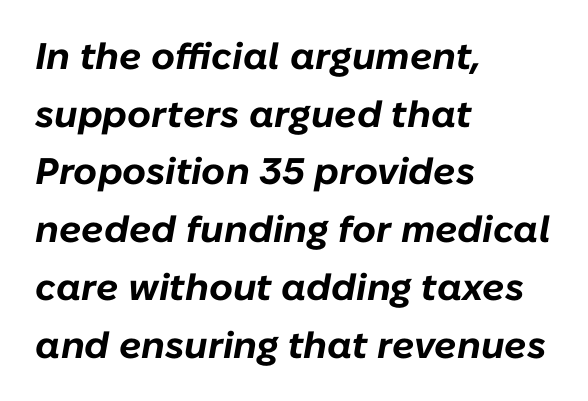
The gap between lines stays unmarked. Is the type slanted? Yes — the strokes lean at a clear angle. I'd describe the lettering as bold — thick and assertive. Each new line begins a customary step beneath the previous one. The setting favours the left margin, as ordinary paragraphs usually do.
